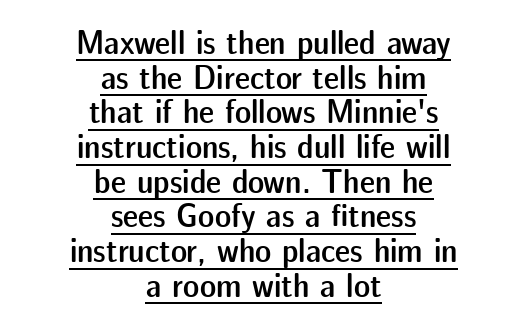
Q: Is the text bold? A: Semi-bold.
Q: Is the text italic (slanted)? A: No, it is upright.
Q: Is the typeface a serif or a sans-serif typeface? A: Sans-serif.
Q: Is the text underlined? A: Yes.
Q: How is the paragraph aligned? A: Centered.
Q: Is the spacing between letters normal or unusually wide? A: Normal.
Q: Is the spacing between lines tight, normal or loose? A: Tight.
Q: Width (condensed, normal, or wide)? A: Normal.
Q: Stroke contrast? A: Low.
Q: x-height? A: Medium.
Q: Monospaced? A: No.
